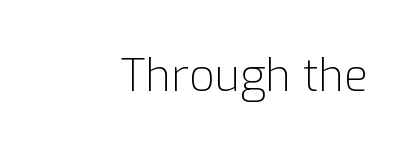
Q: Is the text bold? A: No.
Q: Is the text italic (slanted)? A: No, it is upright.
Q: Is the typeface a serif or a sans-serif typeface? A: Sans-serif.
Q: Is the text underlined? A: No.
Q: Is the spacing between letters normal or unusually wide? A: Normal.
Q: Width (condensed, normal, or wide)? A: Normal.
Q: Stroke contrast? A: Low.
Q: x-height? A: Medium.
Q: Monospaced? A: No.
